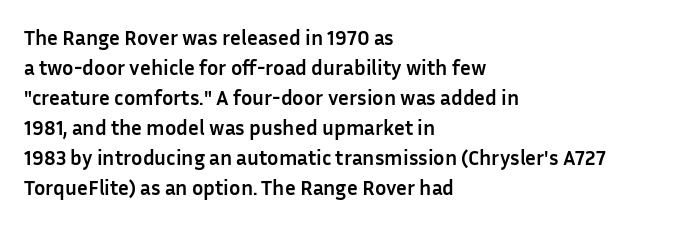
The image shows 21 px bold type, upright; set left-aligned, normal line spacing (1.43x), normal letter spacing, not underlined.
